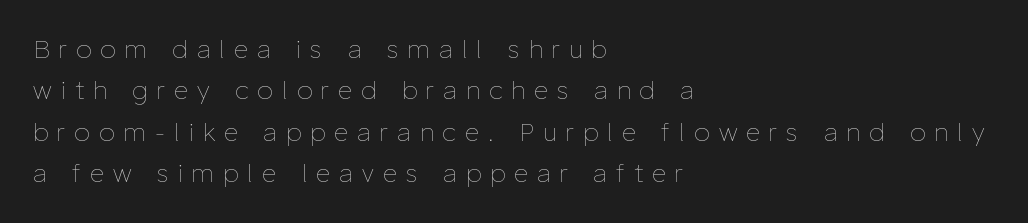
{"italic": "no", "bold": "no", "underline": "no", "align": "left", "line_spacing": "normal", "line_spacing_ratio": 1.66, "letter_spacing": "wide", "letter_spacing_em": 0.37, "glyph_px": 25}
